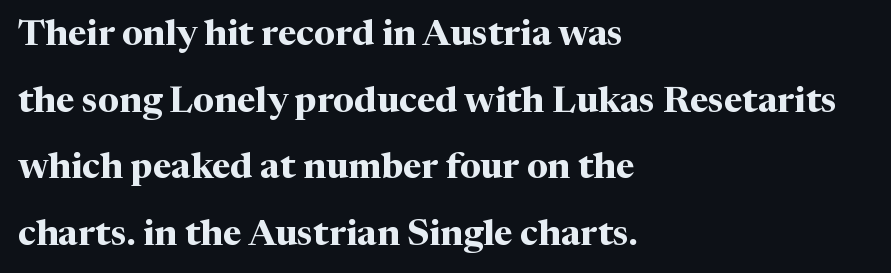
{"serif": "yes", "italic": "no", "bold": "yes", "weight": "bold", "width": "normal", "stroke_contrast": "medium", "x_height": "medium", "monospaced": "no", "underline": "no", "align": "left", "line_spacing_ratio": 1.85, "letter_spacing": "normal", "letter_spacing_em": 0.0, "glyph_px": 36}
